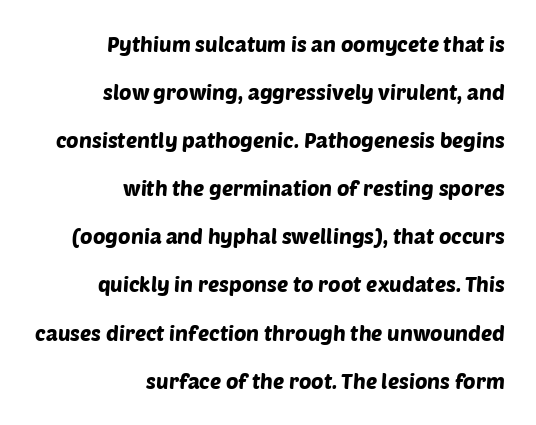
What's the leading like? Stretched, with rows far apart. Has an underline been added? It has not. Is the letter spacing exaggerated? No — it looks like the ordinary default. Right-aligned paragraph, ragged on the left.
